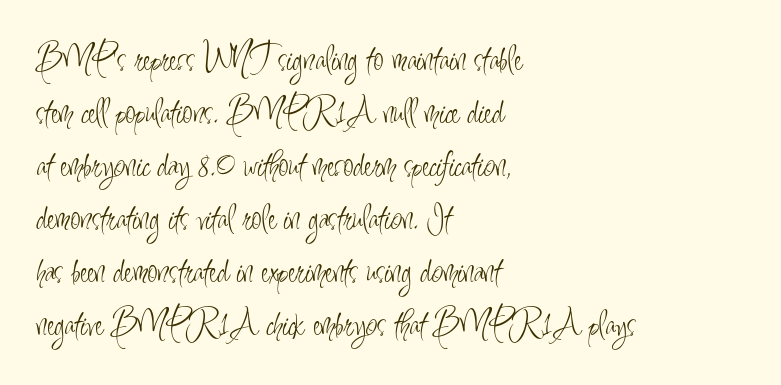
{"serif": "no", "bold": "no", "weight": "light", "width": "condensed", "stroke_contrast": "low", "x_height": "small", "monospaced": "no", "underline": "no", "align": "left", "line_spacing": "normal", "line_spacing_ratio": 1.43, "letter_spacing": "normal", "letter_spacing_em": 0.0, "glyph_px": 37}
